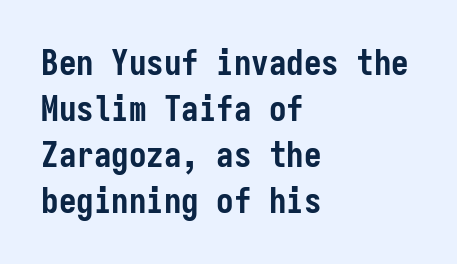
The image shows 35 px semibold, condensed sans-serif type, upright, monospaced; set left-aligned, normal line spacing (1.31x), normal letter spacing, not underlined; low stroke contrast and a medium x-height.
